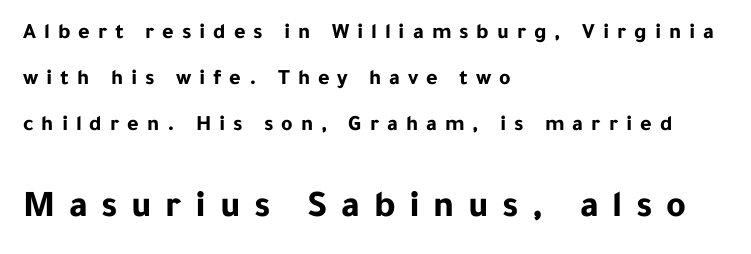
Every letter is thick-stroked: bold, no question. Display-style spreading of the glyphs; the letterfit is very open. Looks like regular typesetting: each glyph gets only the width it needs. The lettering stays uniformly vertical, giving the passage a roman look.
